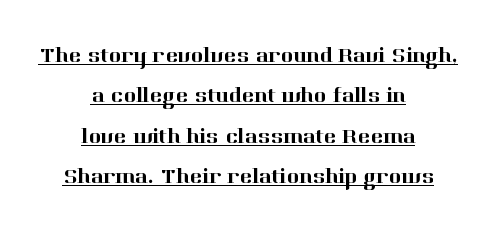
The image shows 21 px text type, upright; set centered, loose line spacing (1.92x), normal letter spacing, underlined.
